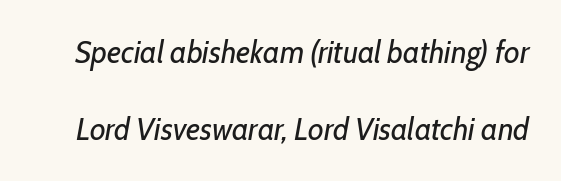
Counters stay open thanks to moderate or lighter strokes. Yep, that's italic — everything's leaning. Airy leading. The letterforms sit shoulder to shoulder at normal distance. The string is rendered with underlining switched off. Proportional: the letters do not fall into vertical columns.
